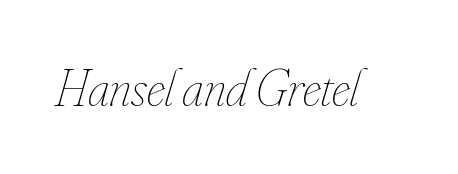
Weight class: somewhere from thin through regular. The passage shown has conventional tracking throughout. A typesetter would call this proportional, since set widths differ per character. Looking at the ascenders, they clearly lean. Any mark beneath the type? The region is blank.
